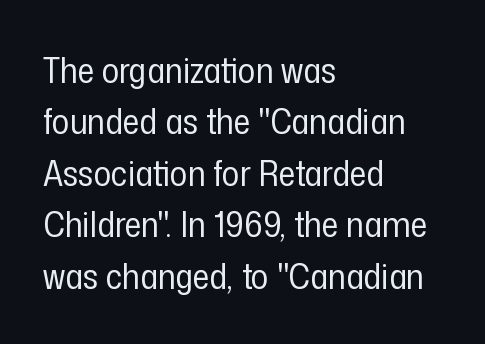
Standard letterfit; no display-style spreading of the glyphs. It's the straight-up-and-down kind of type. Serifs: no, the terminals of the letterforms are clean. Does the copy run flush right? No — it runs flush left.
